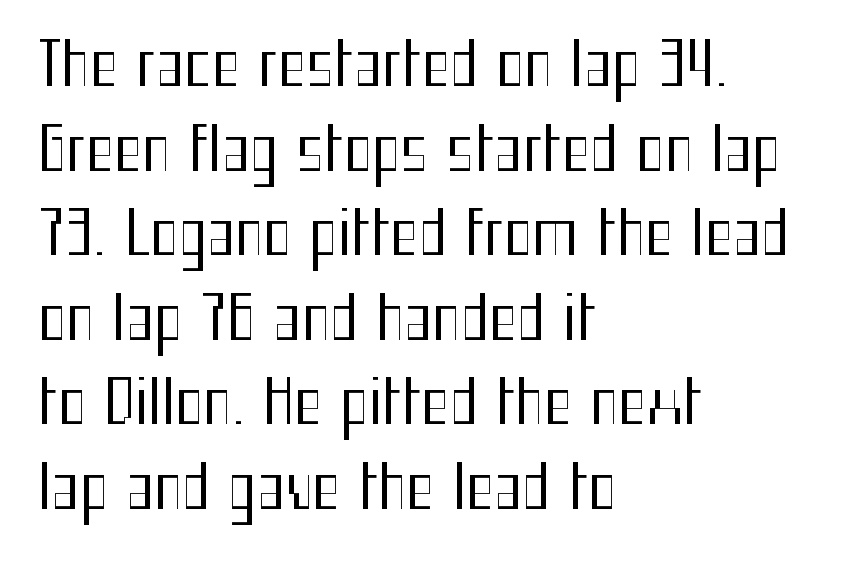
Observe the ordinary spacing: letters are neighbours, not strangers. Posture: upright roman. Look at the bottom of the vertical strokes: they stop flat, with no serifs. This is not heavy type; no bold has been used. Every row of glyphs begins at an identical x-position on the left.
